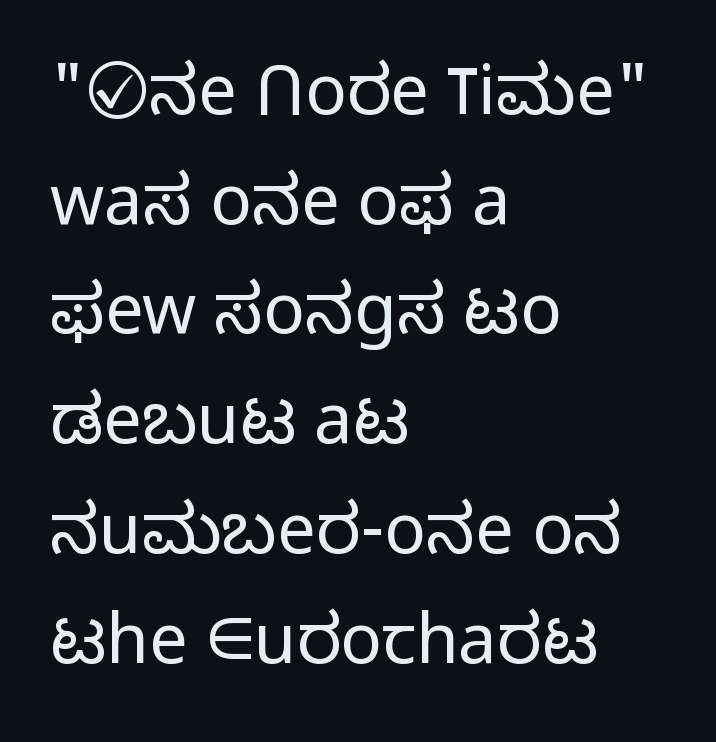
The image shows 69 px light sans-serif type, upright; set left-aligned, normal line spacing (1.59x), normal letter spacing, not underlined; low stroke contrast and a medium x-height.
